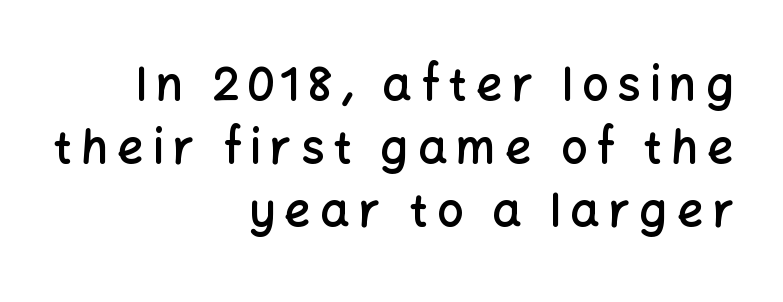
The image shows 46 px semibold sans-serif type, upright; set right-aligned, normal line spacing (1.37x), unusually wide letter spacing (+0.2 em), not underlined; low stroke contrast and a medium x-height.
